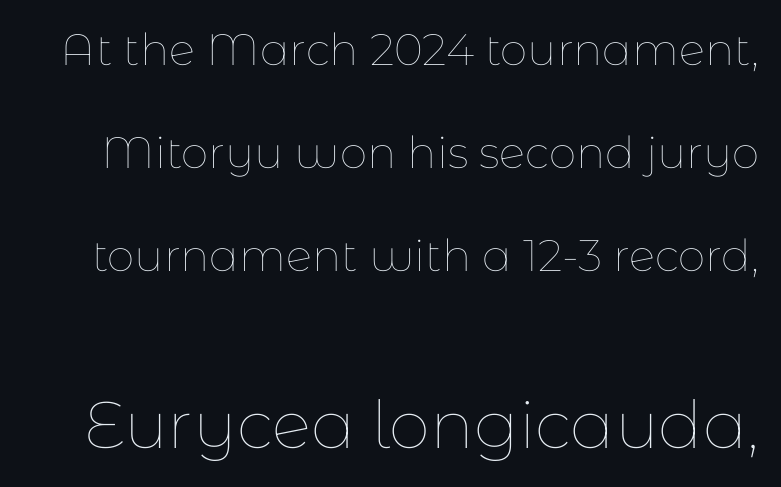
A light-to-regular cut is what we see here. This layout puts the modest block above and the oversized block below. This block would shrink considerably if given ordinary leading; it's expanded now. Glyph-to-glyph distance matches everyday printed text. Think of a printed novel: that variable character pitch is what you see here. Beneath every word, the page is bare.
